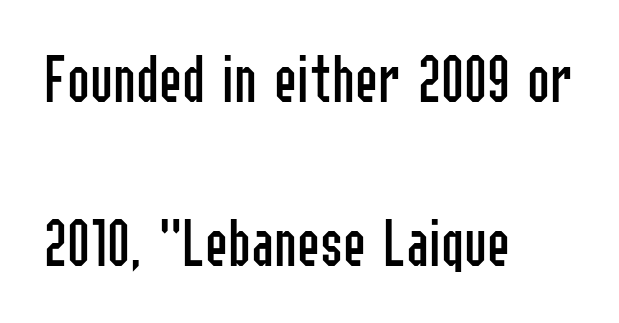
{"serif": "no", "italic": "no", "bold": "no", "weight": "regular", "width": "condensed", "stroke_contrast": "low", "x_height": "medium", "monospaced": "no", "underline": "no", "align": "left", "line_spacing": "loose", "line_spacing_ratio": 2.38, "letter_spacing": "normal", "letter_spacing_em": 0.0, "glyph_px": 69}
